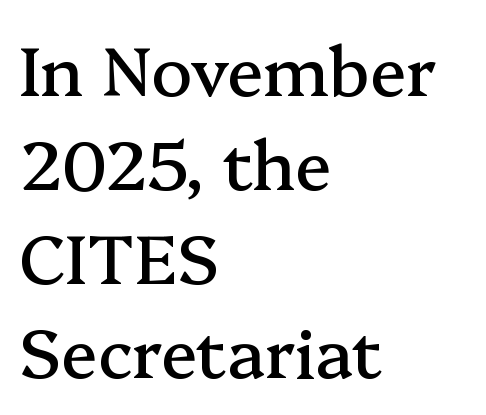
{"serif": "yes", "italic": "no", "width": "normal", "stroke_contrast": "medium", "x_height": "medium", "monospaced": "no", "underline": "no", "align": "left", "line_spacing": "normal", "line_spacing_ratio": 1.38, "letter_spacing": "normal", "letter_spacing_em": 0.0, "glyph_px": 68}
